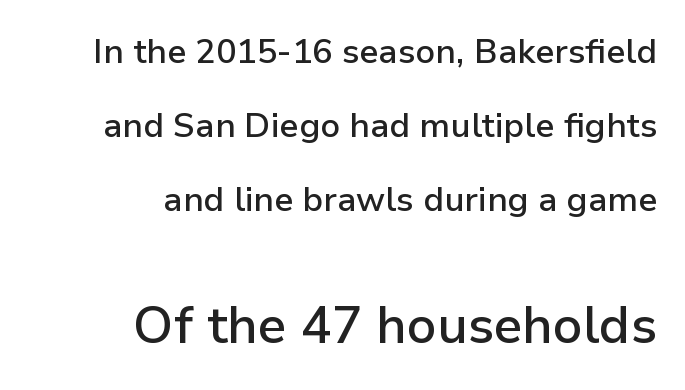
Q: Is the text bold? A: Semi-bold.
Q: Is the text italic (slanted)? A: No, it is upright.
Q: Is the typeface a serif or a sans-serif typeface? A: Sans-serif.
Q: Is the text underlined? A: No.
Q: How is the paragraph aligned? A: Right-aligned.
Q: Is the spacing between letters normal or unusually wide? A: Normal.
Q: Is the spacing between lines tight, normal or loose? A: Loose.
Q: Which block of text is set in a larger size, the first (top) or the second (bottom)? A: The second (bottom) one.
Q: Width (condensed, normal, or wide)? A: Normal.
Q: Stroke contrast? A: Low.
Q: x-height? A: Medium.
Q: Monospaced? A: No.
